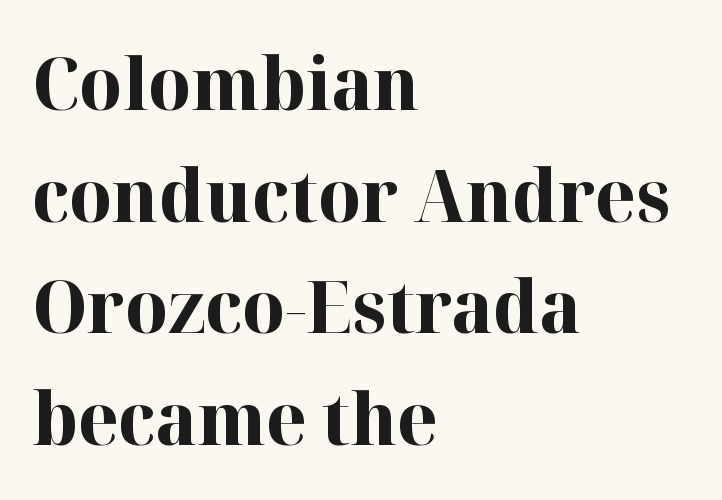
The image shows 73 px bold serif type, upright; set left-aligned, normal line spacing (1.53x), normal letter spacing, not underlined; high stroke contrast and a medium x-height.
